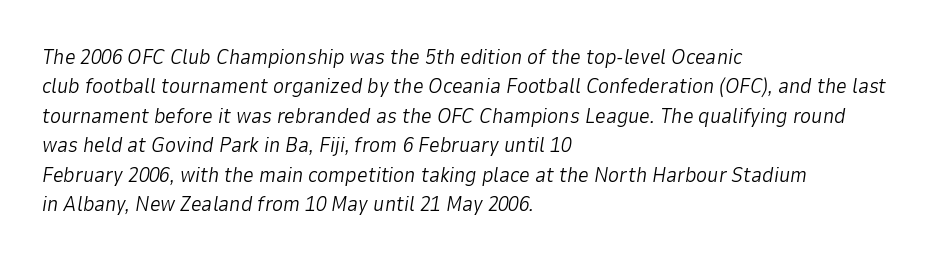
In terms of letterspacing, this is plain default setting. Descenders are the only things crossing below the line. Every character sits at an angle, as italics do. Is the block centered? No — it sits flush against the left margin. Stems here are at most as thick as an everyday book face.
